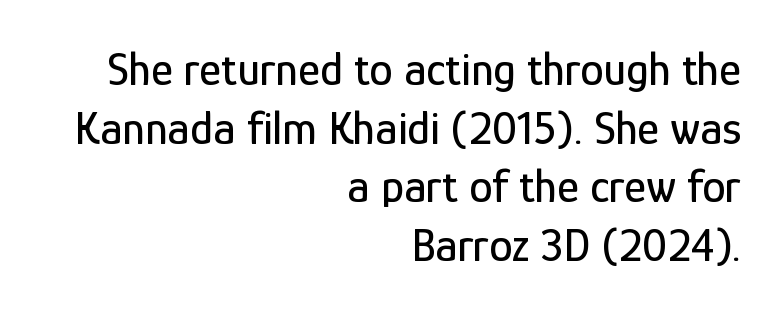
Q: Is the text italic (slanted)? A: No, it is upright.
Q: Is the typeface a serif or a sans-serif typeface? A: Sans-serif.
Q: Is the text underlined? A: No.
Q: How is the paragraph aligned? A: Right-aligned.
Q: Is the spacing between letters normal or unusually wide? A: Normal.
Q: Is the spacing between lines tight, normal or loose? A: Normal.
Q: Width (condensed, normal, or wide)? A: Condensed.
Q: Stroke contrast? A: Low.
Q: x-height? A: Medium.
Q: Monospaced? A: No.
